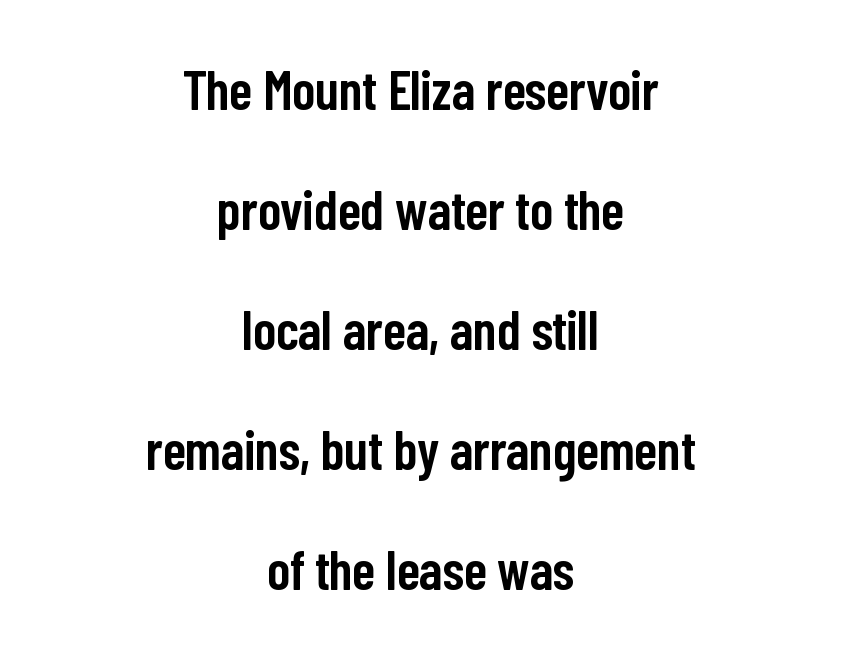
Each line is balanced around a shared central axis. This sample has the flowing, uneven cadence of proportional lettering. Just letters on the line, the space beneath them empty. Honestly, the letter spacing is just normal — you wouldn't notice it.
